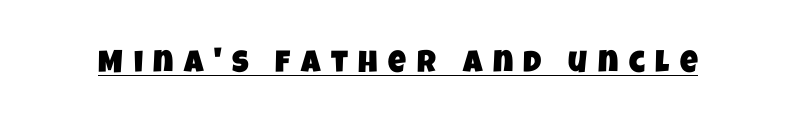
Q: Is the typeface a serif or a sans-serif typeface? A: Sans-serif.
Q: Is the text underlined? A: Yes.
Q: Is the spacing between letters normal or unusually wide? A: Unusually wide.
Q: Width (condensed, normal, or wide)? A: Condensed.
Q: Stroke contrast? A: Low.
Q: x-height? A: Large.
Q: Monospaced? A: No.
